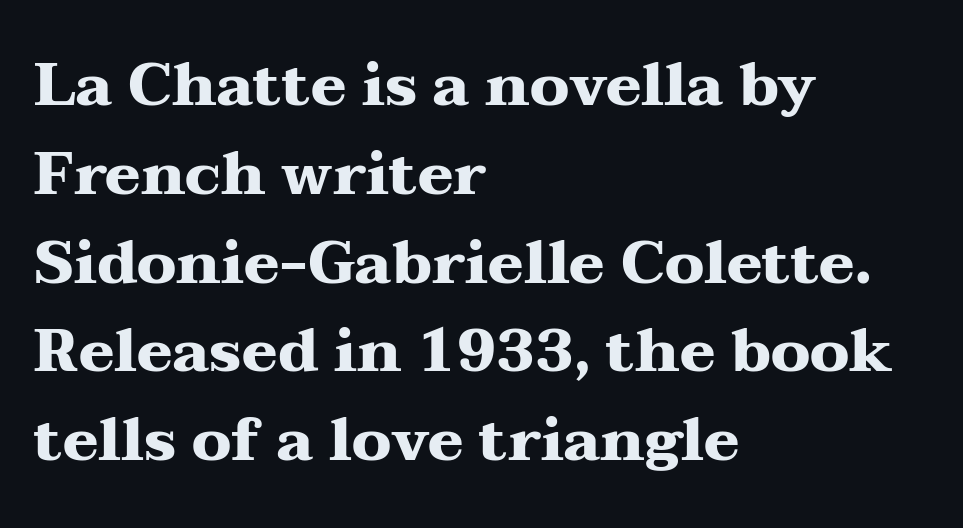
Q: Is the text bold? A: Yes.
Q: Is the text italic (slanted)? A: No, it is upright.
Q: Is the typeface a serif or a sans-serif typeface? A: Serif.
Q: Is the text underlined? A: No.
Q: How is the paragraph aligned? A: Left-aligned.
Q: Is the spacing between letters normal or unusually wide? A: Normal.
Q: Is the spacing between lines tight, normal or loose? A: Normal.
Q: Width (condensed, normal, or wide)? A: Wide.
Q: Stroke contrast? A: Medium.
Q: x-height? A: Medium.
Q: Monospaced? A: No.
